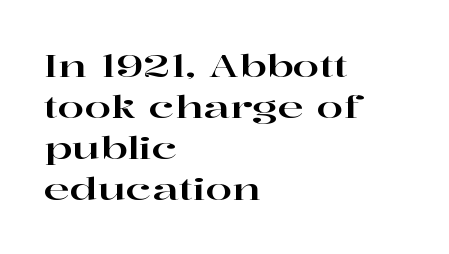
{"serif": "yes", "italic": "no", "width": "wide", "stroke_contrast": "high", "x_height": "medium", "monospaced": "no", "underline": "no", "align": "left", "line_spacing": "normal", "line_spacing_ratio": 1.32, "letter_spacing": "normal", "letter_spacing_em": 0.0, "glyph_px": 31}
